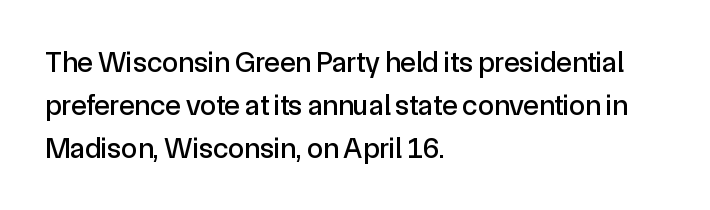
The image shows 29 px sans-serif type, upright; set left-aligned, normal line spacing (1.48x), normal letter spacing, not underlined; a medium x-height.
